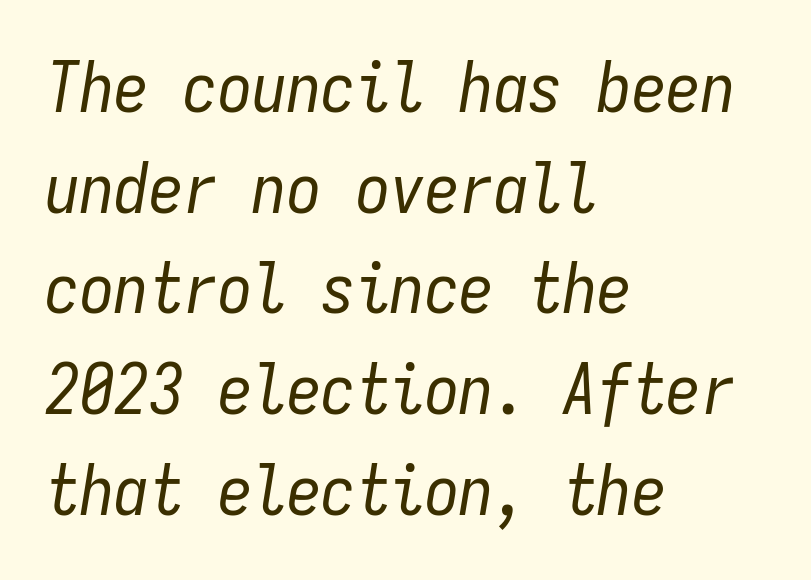
Q: Is the text bold? A: No.
Q: Is the text italic (slanted)? A: Yes, it leans right by about 9 degrees.
Q: Is the text underlined? A: No.
Q: How is the paragraph aligned? A: Left-aligned.
Q: Is the spacing between letters normal or unusually wide? A: Normal.
Q: Is the spacing between lines tight, normal or loose? A: Normal.
Q: Width (condensed, normal, or wide)? A: Condensed.
Q: Stroke contrast? A: Low.
Q: x-height? A: Medium.
Q: Monospaced? A: Yes.
